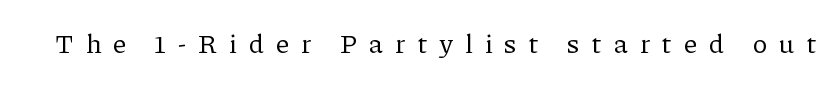
Ascenders rise straight up at ninety degrees. Vertical stems look standard width or narrower in stroke. Plain, unruled lines of type. In terms of letterspacing, this is a distinctly airy, spread setting.
